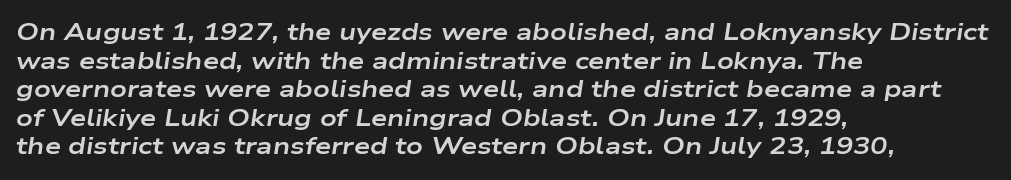
The strip under each line holds only bare page. Glyph-to-glyph distance matches everyday printed text. The lines are quadded left. Would a proofreader flag this as italicized? Yes. A full-strength bold gives these letters their thick strokes.
